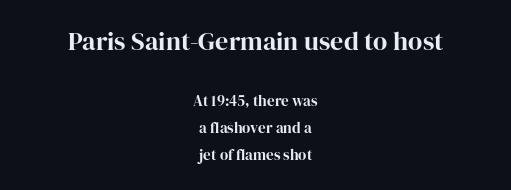
Q: Is the text italic (slanted)? A: No, it is upright.
Q: Is the text underlined? A: No.
Q: How is the paragraph aligned? A: Centered.
Q: Is the spacing between letters normal or unusually wide? A: Normal.
Q: Which block of text is set in a larger size, the first (top) or the second (bottom)? A: The first (top) one.
